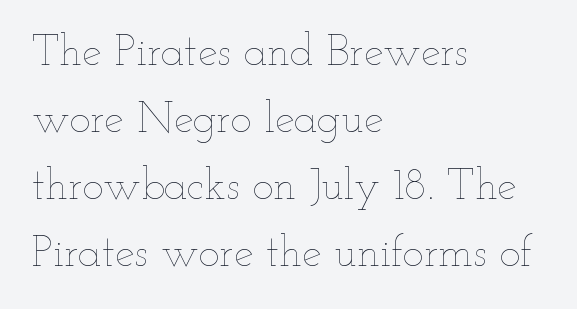
The image shows 44 px thin, wide type, upright; set left-aligned, normal line spacing (1.52x), normal letter spacing, not underlined; low stroke contrast and a small x-height.
